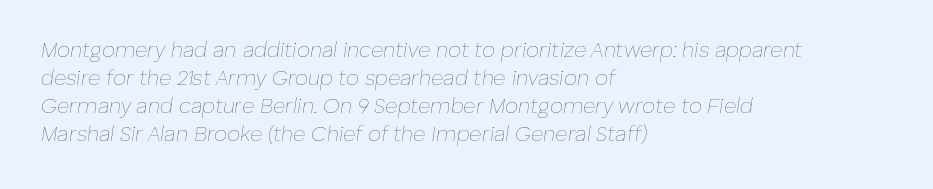
Q: Is the text bold? A: No.
Q: Is the text italic (slanted)? A: Yes, it leans right by about 8 degrees.
Q: Is the text underlined? A: No.
Q: How is the paragraph aligned? A: Left-aligned.
Q: Is the spacing between letters normal or unusually wide? A: Normal.
Q: Is the spacing between lines tight, normal or loose? A: Normal.
